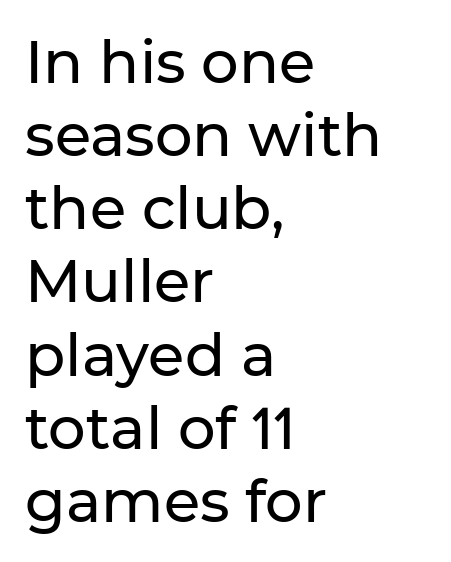
{"serif": "no", "italic": "no", "width": "normal", "stroke_contrast": "low", "x_height": "medium", "monospaced": "no", "underline": "no", "align": "left", "line_spacing_ratio": 1.24, "letter_spacing": "normal", "letter_spacing_em": 0.0, "glyph_px": 59}
